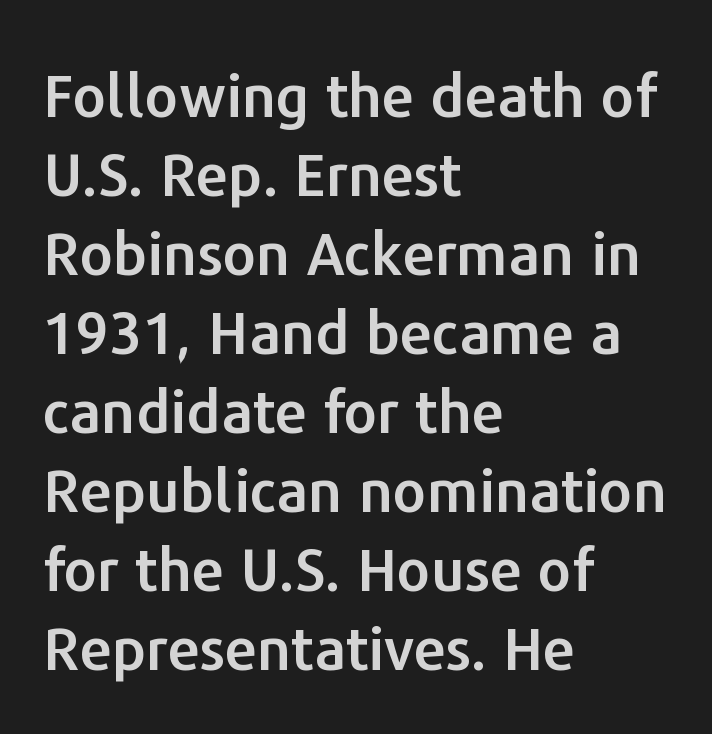
Check the space under the baseline: it is left empty. A normal amount of white space separates one row of letters from the next. The compositor pushed each line to the left boundary. Note the varied advance widths — an 'i' is clearly narrower than an 'm'. Do the letters lean? They stand straight.
